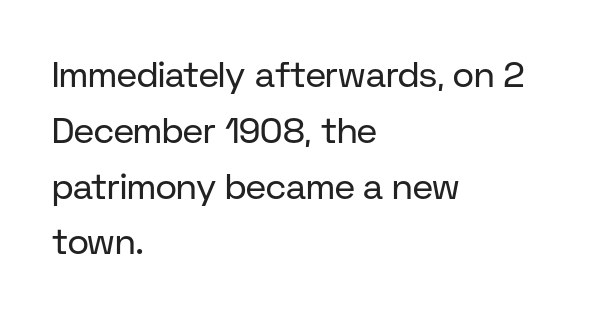
Q: Is the text bold? A: No.
Q: Is the text italic (slanted)? A: No, it is upright.
Q: Is the typeface a serif or a sans-serif typeface? A: Sans-serif.
Q: Is the text underlined? A: No.
Q: How is the paragraph aligned? A: Left-aligned.
Q: Is the spacing between letters normal or unusually wide? A: Normal.
Q: Is the spacing between lines tight, normal or loose? A: Normal.
Q: Width (condensed, normal, or wide)? A: Normal.
Q: Stroke contrast? A: Low.
Q: x-height? A: Medium.
Q: Monospaced? A: No.
